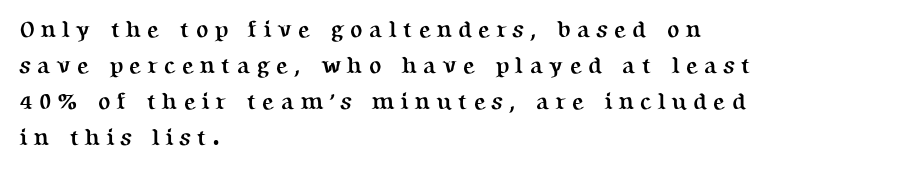
The foot of each line stays bare and open. Whoever set this chose a conventional vertical rhythm. This is heavy type, rendered in bold. Notice how the stems are strictly vertical — no italics here.
